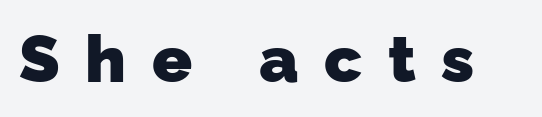
Is the type bold? Yes — the strokes are clearly thick and heavy. To sum up the face: it is a sans, with no serifs. The rendering uses natural spacing where letterforms have individual widths. Is the letter spacing exaggerated? Yes — the characters are pushed far apart.
